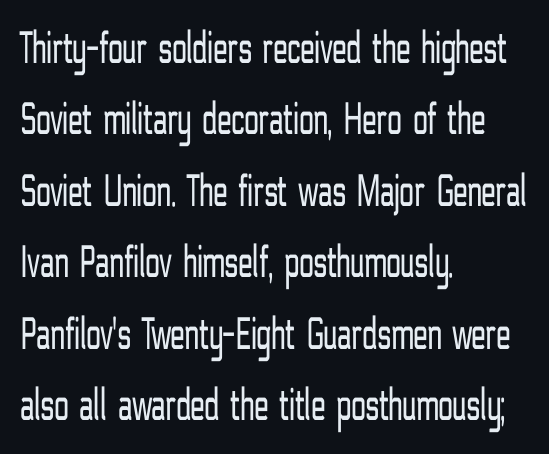
The image shows 47 px light, condensed sans-serif type, upright; set left-aligned, normal line spacing (1.52x), normal letter spacing, not underlined; low stroke contrast and a medium x-height.
